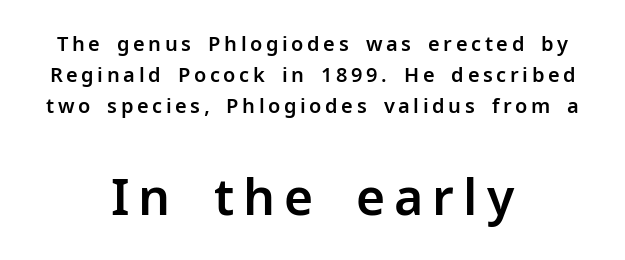
The image shows 50 px sans-serif type, upright; set centered, normal line spacing (1.54x), not underlined; the second (bottom) block is 2.5x larger; low stroke contrast and a medium x-height.
